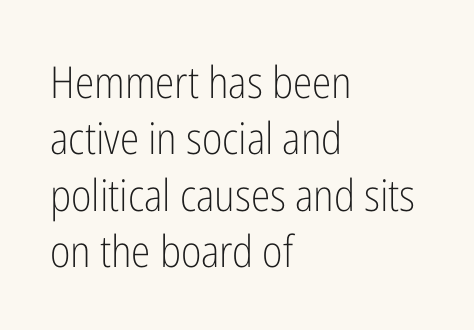
Q: Is the text bold? A: No.
Q: Is the text italic (slanted)? A: No, it is upright.
Q: Is the typeface a serif or a sans-serif typeface? A: Sans-serif.
Q: Is the text underlined? A: No.
Q: How is the paragraph aligned? A: Left-aligned.
Q: Is the spacing between letters normal or unusually wide? A: Normal.
Q: Is the spacing between lines tight, normal or loose? A: Normal.
Q: Width (condensed, normal, or wide)? A: Condensed.
Q: Stroke contrast? A: Low.
Q: x-height? A: Medium.
Q: Monospaced? A: No.
